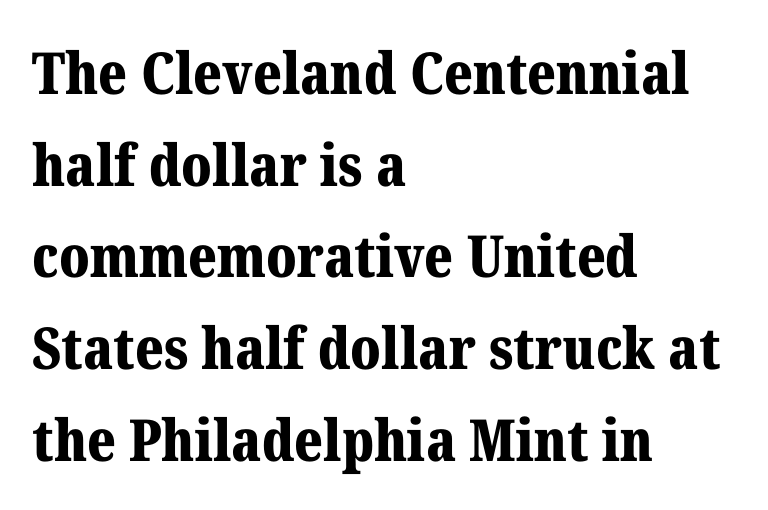
Yep, those are serifs on the letters. The typography opts for an upright posture over an oblique one. A typesetter would call this zero additional tracking. Weight: bold.
